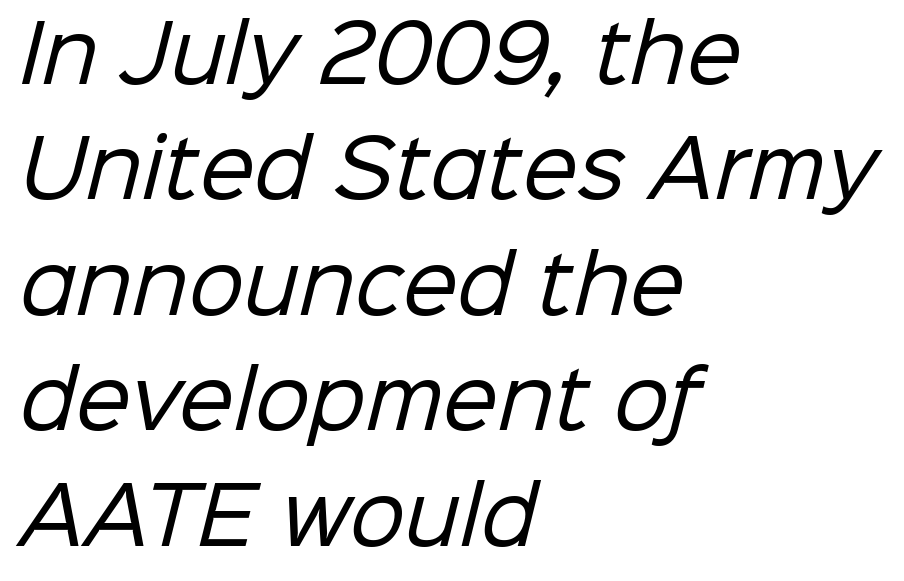
{"serif": "no", "bold": "no", "weight": "regular", "width": "normal", "stroke_contrast": "low", "x_height": "medium", "monospaced": "no", "underline": "no", "align": "left", "line_spacing": "normal", "line_spacing_ratio": 1.48, "letter_spacing": "normal", "letter_spacing_em": 0.0, "glyph_px": 78}
